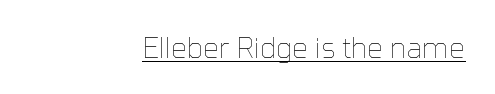
Horizontally, the lines are justified to the trailing edge only. Stem width sits at or under what a default text font uses. The lettering is marked with a stroke running underneath it. How are the letters spaced? Ordinarily, with no added tracking.
